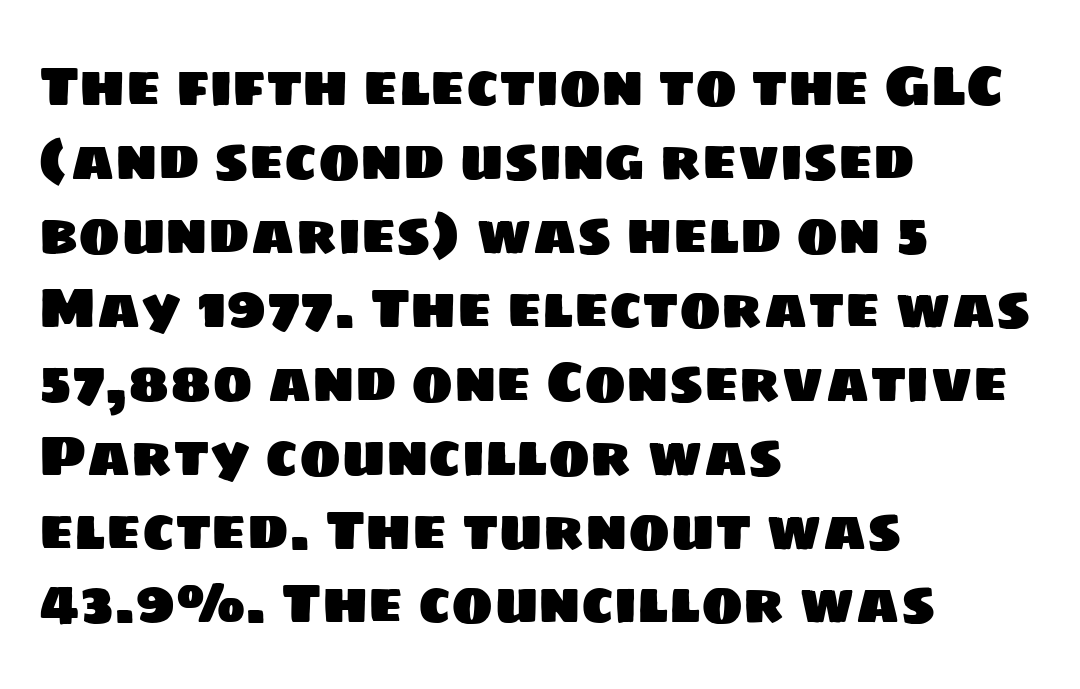
{"serif": "no", "width": "normal", "stroke_contrast": "low", "x_height": "large", "monospaced": "no", "underline": "no", "align": "left", "line_spacing": "normal", "line_spacing_ratio": 1.32, "letter_spacing": "normal", "letter_spacing_em": 0.0, "glyph_px": 56}
